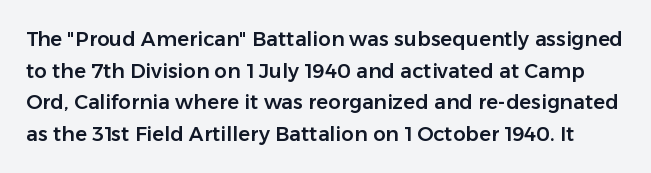
{"italic": "no", "underline": "no", "line_spacing": "normal", "line_spacing_ratio": 1.58, "letter_spacing": "normal", "letter_spacing_em": 0.0, "glyph_px": 20}
